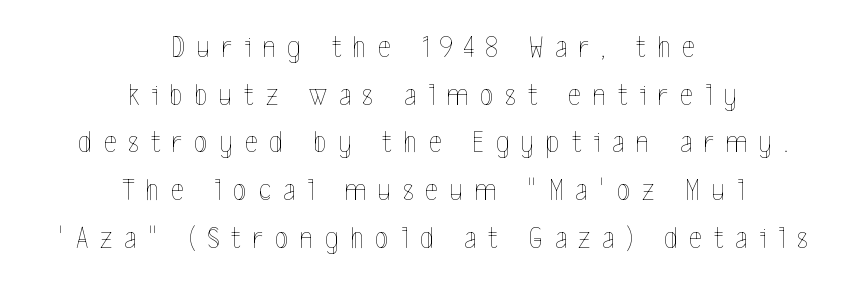
{"italic": "no", "bold": "no", "weight": "thin", "width": "condensed", "x_height": "medium", "monospaced": "no", "underline": "no", "align": "center", "line_spacing": "normal", "line_spacing_ratio": 1.54, "letter_spacing": "wide", "letter_spacing_em": 0.38, "glyph_px": 31}
